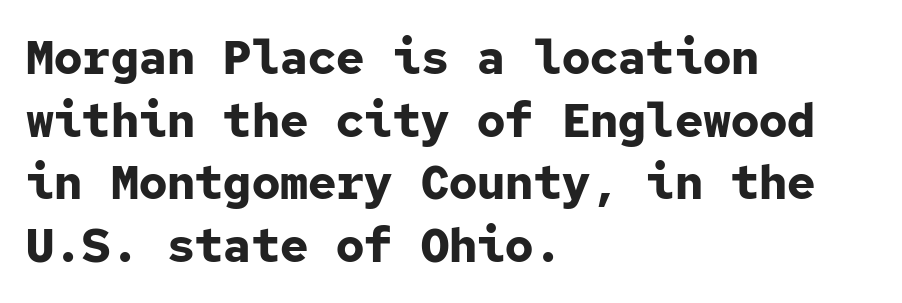
Q: Is the text bold? A: Yes.
Q: Is the text italic (slanted)? A: No, it is upright.
Q: Is the typeface a serif or a sans-serif typeface? A: Sans-serif.
Q: Is the text underlined? A: No.
Q: How is the paragraph aligned? A: Left-aligned.
Q: Is the spacing between letters normal or unusually wide? A: Normal.
Q: Is the spacing between lines tight, normal or loose? A: Normal.
Q: Width (condensed, normal, or wide)? A: Normal.
Q: Stroke contrast? A: Low.
Q: x-height? A: Medium.
Q: Monospaced? A: Yes.
